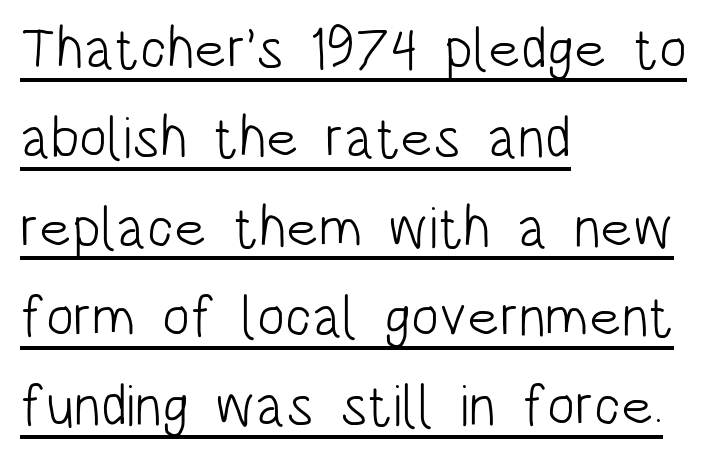
{"serif": "no", "italic": "no", "bold": "no", "weight": "light", "width": "condensed", "stroke_contrast": "low", "x_height": "large", "monospaced": "no", "underline": "yes", "align": "left", "line_spacing": "normal", "line_spacing_ratio": 1.54, "letter_spacing": "normal", "letter_spacing_em": 0.0, "glyph_px": 58}
